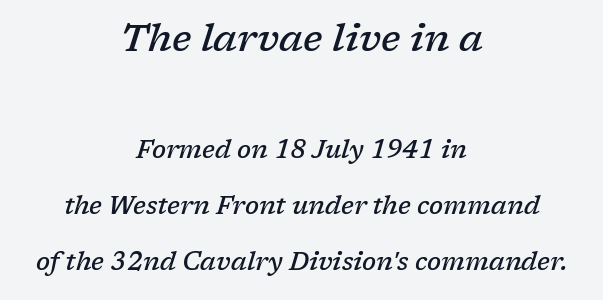
Q: Is the text bold? A: Semi-bold.
Q: Is the text italic (slanted)? A: Yes, it leans right by about 17 degrees.
Q: Is the typeface a serif or a sans-serif typeface? A: Serif.
Q: Is the text underlined? A: No.
Q: How is the paragraph aligned? A: Centered.
Q: Is the spacing between letters normal or unusually wide? A: Normal.
Q: Is the spacing between lines tight, normal or loose? A: Loose.
Q: Which block of text is set in a larger size, the first (top) or the second (bottom)? A: The first (top) one.
Q: Width (condensed, normal, or wide)? A: Normal.
Q: Stroke contrast? A: Low.
Q: x-height? A: Medium.
Q: Monospaced? A: No.
